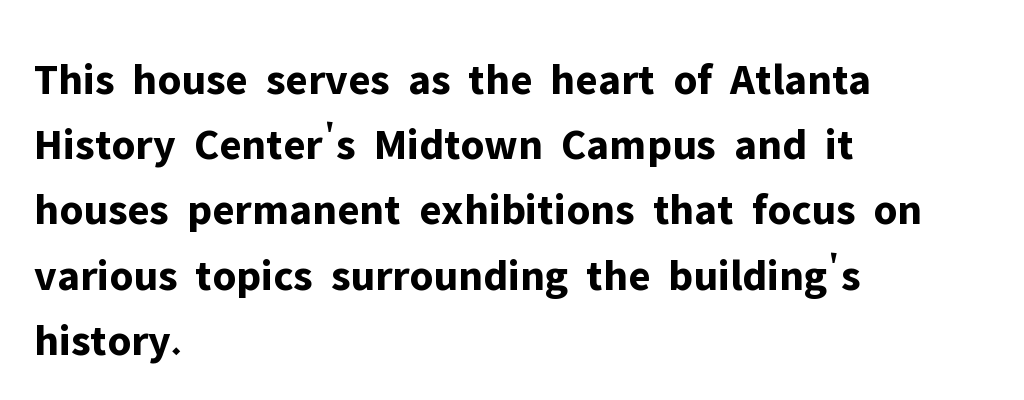
The image shows 45 px bold sans-serif type, upright; set left-aligned, normal line spacing (1.45x), normal letter spacing, not underlined; low stroke contrast and a medium x-height.
